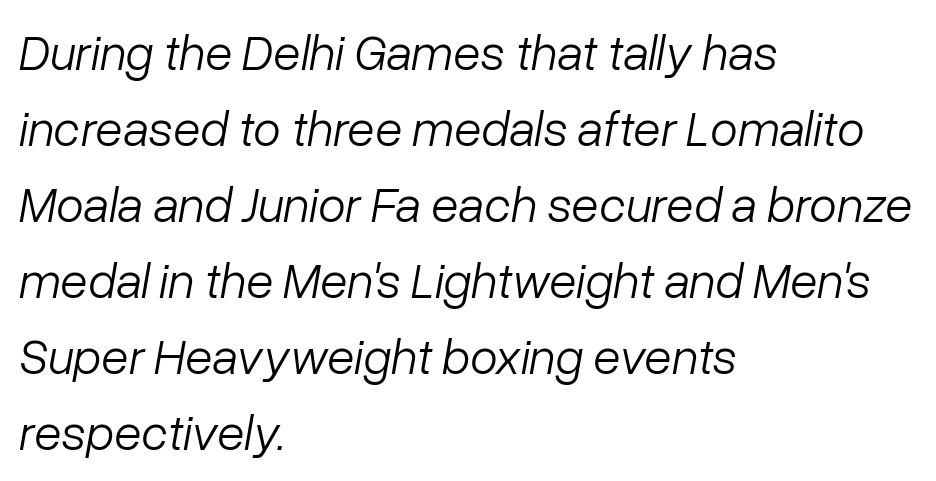
The image shows 50 px light type, italic (leaning right); set left-aligned, normal line spacing (1.52x), normal letter spacing, not underlined; low stroke contrast and a medium x-height.
